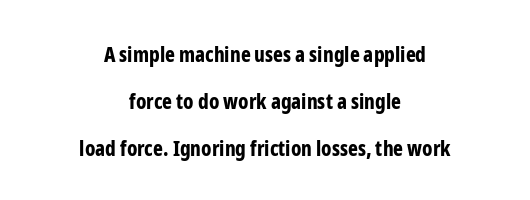
Q: Is the text bold? A: Yes.
Q: Is the text italic (slanted)? A: No, it is upright.
Q: Is the text underlined? A: No.
Q: How is the paragraph aligned? A: Centered.
Q: Is the spacing between letters normal or unusually wide? A: Normal.
Q: Is the spacing between lines tight, normal or loose? A: Loose.
